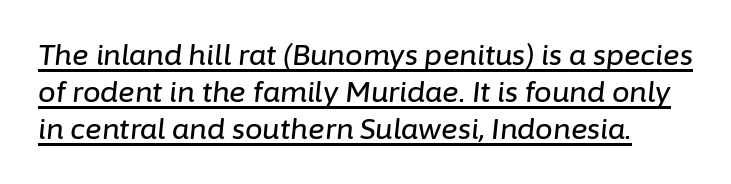
Q: Is the text italic (slanted)? A: Yes, it leans right by about 6 degrees.
Q: Is the text underlined? A: Yes.
Q: Is the spacing between letters normal or unusually wide? A: Normal.
Q: Is the spacing between lines tight, normal or loose? A: Normal.
Q: Width (condensed, normal, or wide)? A: Normal.
Q: Stroke contrast? A: Low.
Q: x-height? A: Medium.
Q: Monospaced? A: No.
